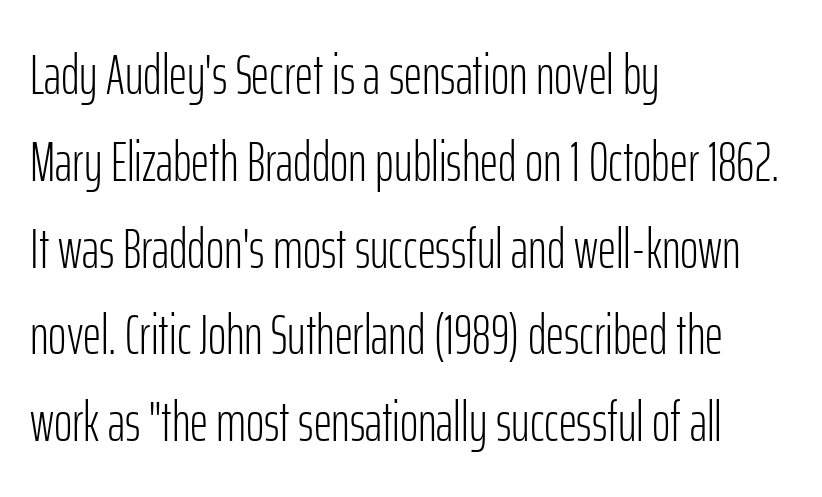
Q: Is the text bold? A: No.
Q: Is the text italic (slanted)? A: No, it is upright.
Q: Is the typeface a serif or a sans-serif typeface? A: Sans-serif.
Q: Is the text underlined? A: No.
Q: How is the paragraph aligned? A: Left-aligned.
Q: Is the spacing between letters normal or unusually wide? A: Normal.
Q: Is the spacing between lines tight, normal or loose? A: Normal.
Q: Width (condensed, normal, or wide)? A: Condensed.
Q: Stroke contrast? A: Low.
Q: x-height? A: Medium.
Q: Monospaced? A: No.
